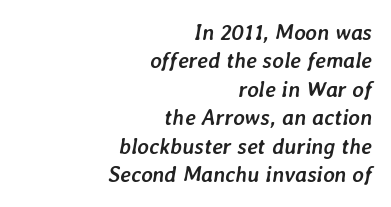
{"italic": "yes", "lean": "right", "slant_degrees": 7, "bold": "yes", "underline": "no", "align": "right", "line_spacing": "normal", "line_spacing_ratio": 1.29, "letter_spacing": "normal", "letter_spacing_em": 0.0, "glyph_px": 22}
